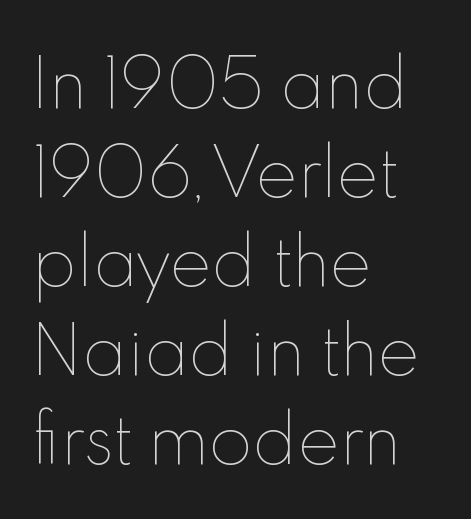
Q: Is the text bold? A: No.
Q: Is the text italic (slanted)? A: No, it is upright.
Q: Is the text underlined? A: No.
Q: How is the paragraph aligned? A: Left-aligned.
Q: Is the spacing between letters normal or unusually wide? A: Normal.
Q: Is the spacing between lines tight, normal or loose? A: Normal.
Q: Width (condensed, normal, or wide)? A: Normal.
Q: x-height? A: Small.
Q: Monospaced? A: No.
